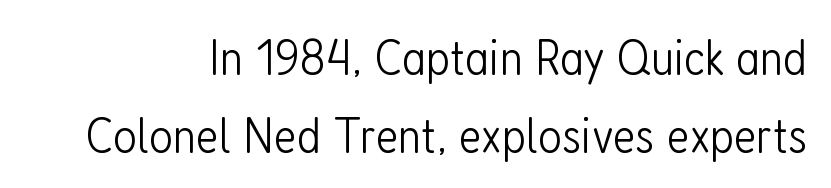
Q: Is the text bold? A: No.
Q: Is the text italic (slanted)? A: No, it is upright.
Q: Is the typeface a serif or a sans-serif typeface? A: Sans-serif.
Q: Is the text underlined? A: No.
Q: Is the spacing between letters normal or unusually wide? A: Normal.
Q: Is the spacing between lines tight, normal or loose? A: Normal.
Q: Width (condensed, normal, or wide)? A: Condensed.
Q: Stroke contrast? A: Low.
Q: x-height? A: Medium.
Q: Monospaced? A: No.
